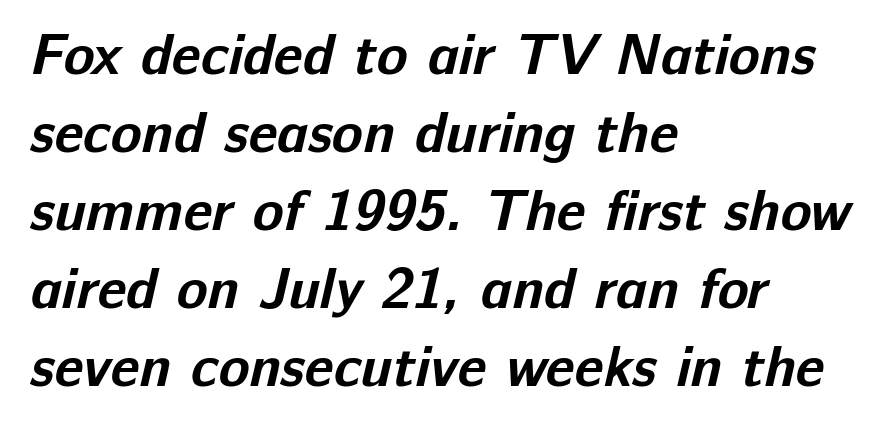
The rendering uses a bold face; every stroke is thick and dark. Beneath every word, the page is bare. The leading is moderate, giving the passage an even texture. This sample uses a sans-serif face. No extra tracking has been applied to these lines.
